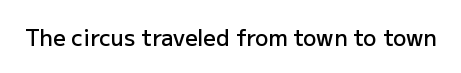
There is no visible air inserted between adjacent glyphs. The characters look somewhat weighty, a semibold short of true bold. Check the space under the baseline: it is left empty. Ascenders rise straight up at ninety degrees.
